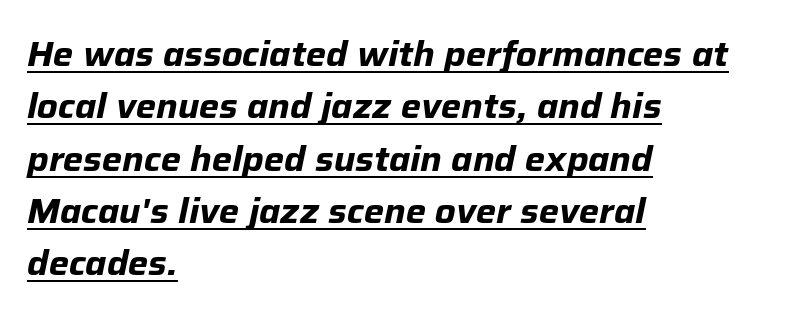
The image shows 34 px bold type, italic (leaning right); set left-aligned, normal line spacing (1.54x), normal letter spacing, underlined; low stroke contrast and a medium x-height.
